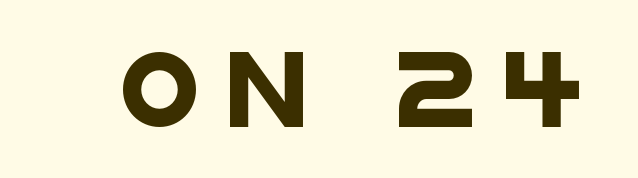
{"serif": "no", "width": "wide", "stroke_contrast": "low", "x_height": "large", "monospaced": "no", "underline": "no", "letter_spacing": "wide", "letter_spacing_em": 0.36, "glyph_px": 73}
